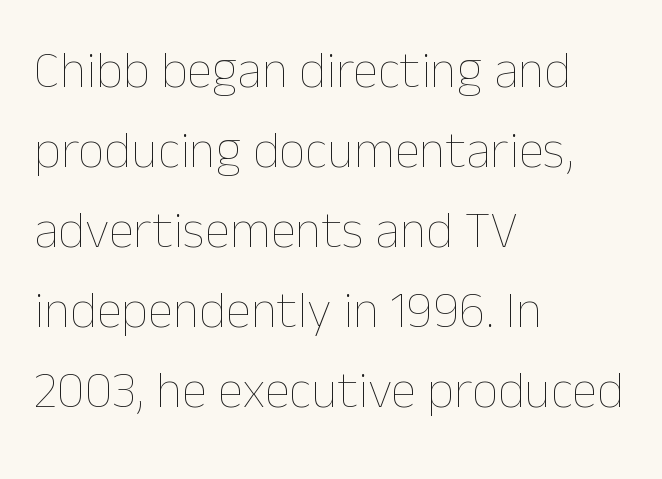
The image shows 52 px thin type, upright; set left-aligned, normal line spacing (1.54x), normal letter spacing, not underlined; low stroke contrast and a medium x-height.
